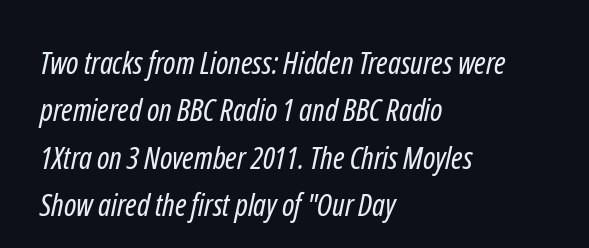
The image shows 31 px regular-weight, condensed sans-serif type; set left-aligned, normal line spacing (1.53x), normal letter spacing, not underlined; low stroke contrast and a medium x-height.
